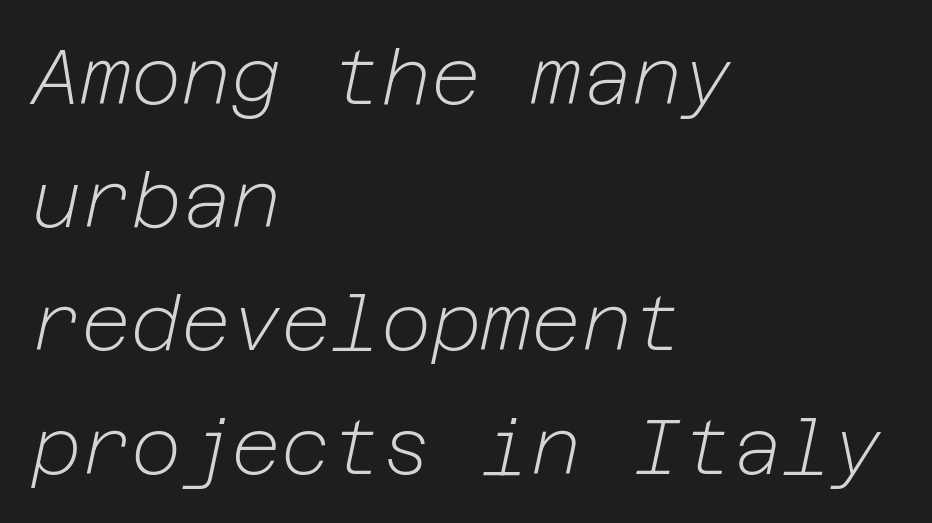
The image shows 77 px light type, italic (leaning right); set left-aligned, normal line spacing (1.6x), normal letter spacing, not underlined; low stroke contrast and a medium x-height.
